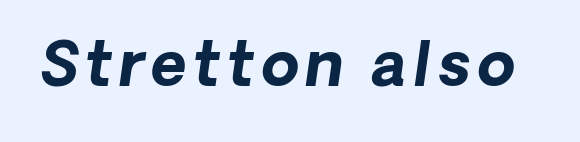
Q: Is the text bold? A: Yes.
Q: Is the typeface a serif or a sans-serif typeface? A: Sans-serif.
Q: Is the text underlined? A: No.
Q: Width (condensed, normal, or wide)? A: Normal.
Q: Stroke contrast? A: Low.
Q: x-height? A: Medium.
Q: Monospaced? A: No.
